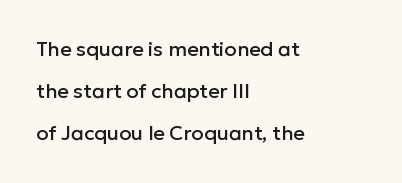
Ascenders rise straight up at ninety degrees. These lines stand farther apart than default settings would place them. Nobody drew a line under any word here. Students, note that the glyphs here touch the page at normal intervals.
